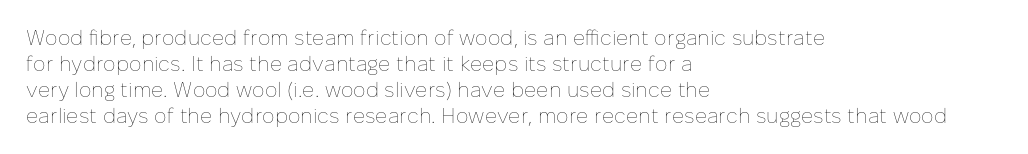
The image shows 21 px text type, upright; set left-aligned, line spacing 1.24x, normal letter spacing, not underlined.
